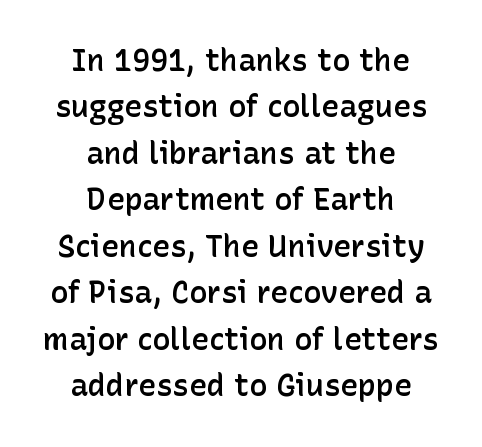
The image shows 30 px semibold sans-serif type, upright; set centered, normal line spacing (1.55x), normal letter spacing, not underlined; low stroke contrast and a medium x-height.
